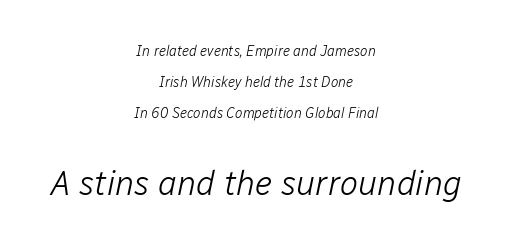
The image shows 34 px light type, italic (leaning right); set centered, loose line spacing (2.21x), normal letter spacing, not underlined; the second (bottom) block is 2.43x larger; low stroke contrast and a medium x-height.
